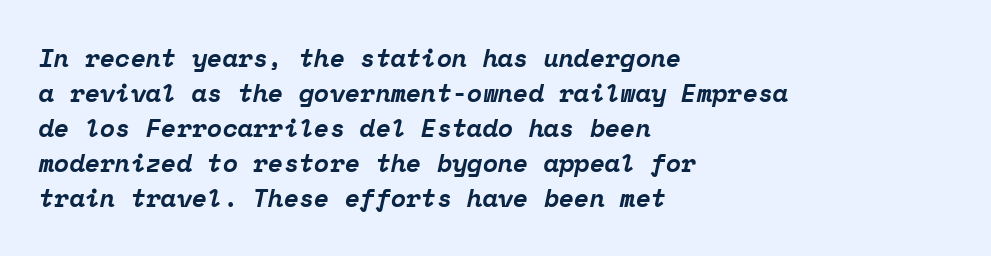
{"italic": "yes", "lean": "right", "slant_degrees": 12, "bold": "yes", "underline": "no", "align": "left", "line_spacing": "normal", "line_spacing_ratio": 1.4, "letter_spacing": "normal", "letter_spacing_em": 0.0, "glyph_px": 25}
